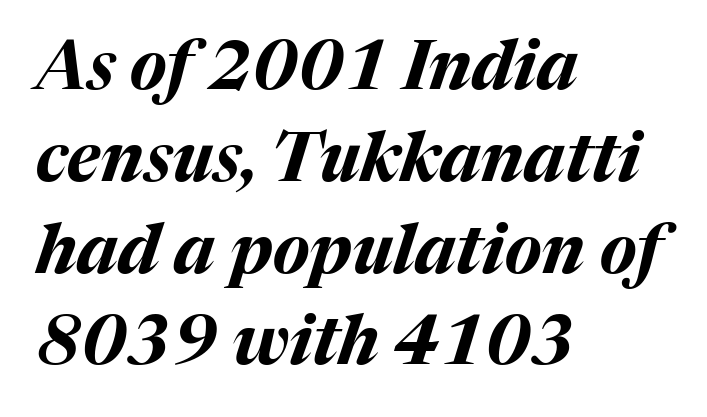
{"italic": "yes", "lean": "right", "slant_degrees": 17, "bold": "yes", "weight": "bold", "width": "normal", "stroke_contrast": "medium", "x_height": "medium", "monospaced": "no", "underline": "no", "align": "left", "line_spacing": "normal", "line_spacing_ratio": 1.35, "letter_spacing": "normal", "letter_spacing_em": 0.0, "glyph_px": 68}
